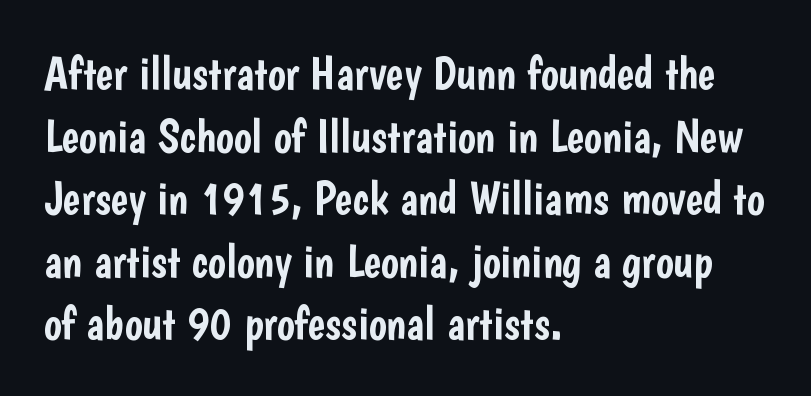
Q: Is the text italic (slanted)? A: No, it is upright.
Q: Is the typeface a serif or a sans-serif typeface? A: Sans-serif.
Q: Is the text underlined? A: No.
Q: How is the paragraph aligned? A: Left-aligned.
Q: Is the spacing between letters normal or unusually wide? A: Normal.
Q: Is the spacing between lines tight, normal or loose? A: Normal.
Q: Width (condensed, normal, or wide)? A: Condensed.
Q: Stroke contrast? A: Low.
Q: x-height? A: Medium.
Q: Monospaced? A: No.
